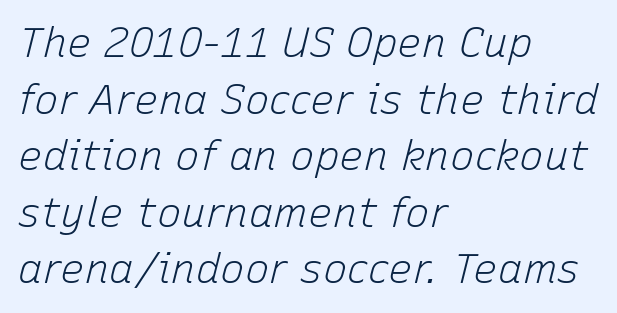
The image shows 41 px light type, italic (leaning right); set left-aligned, normal line spacing (1.38x), normal letter spacing, not underlined; low stroke contrast and a medium x-height.
